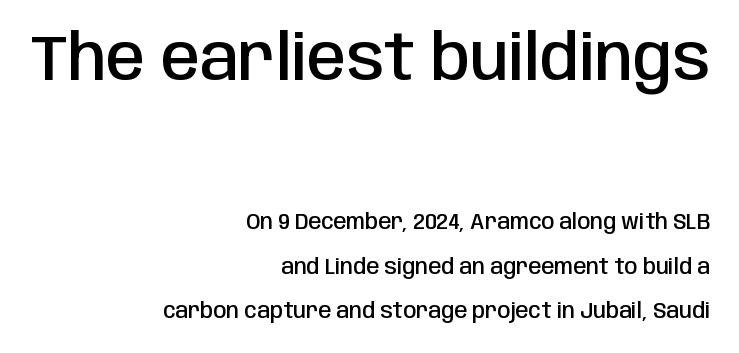
The image shows 63 px semibold, condensed sans-serif type, upright; set right-aligned, loose line spacing (2.11x), normal letter spacing, not underlined; the first (top) block is 3.0x larger; low stroke contrast and a large x-height.
